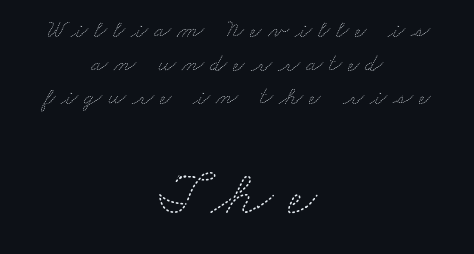
{"bold": "no", "weight": "thin", "width": "wide", "stroke_contrast": "medium", "x_height": "small", "monospaced": "no", "underline": "no", "align": "center", "line_spacing": "normal", "line_spacing_ratio": 1.35, "letter_spacing": "wide", "letter_spacing_em": 0.24, "larger_block": "second", "size_ratio": 2.52, "glyph_px": 63}
